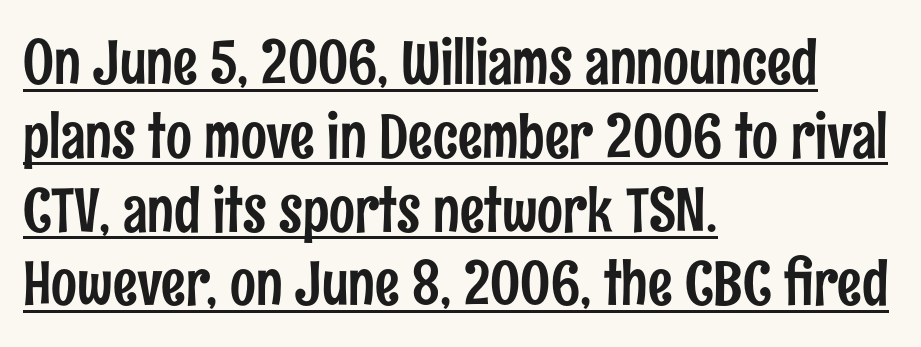
{"serif": "no", "italic": "no", "width": "condensed", "stroke_contrast": "low", "x_height": "medium", "monospaced": "no", "underline": "yes", "align": "left", "line_spacing_ratio": 1.21, "letter_spacing": "normal", "letter_spacing_em": 0.0, "glyph_px": 61}
